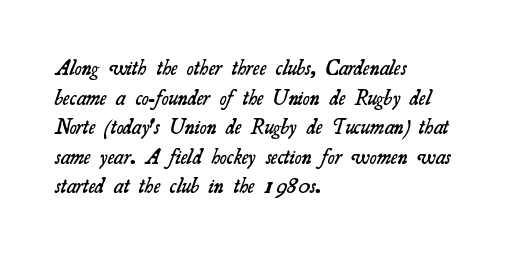
Q: Is the text bold? A: Semi-bold.
Q: Is the text underlined? A: No.
Q: How is the paragraph aligned? A: Left-aligned.
Q: Is the spacing between letters normal or unusually wide? A: Normal.
Q: Is the spacing between lines tight, normal or loose? A: Normal.
